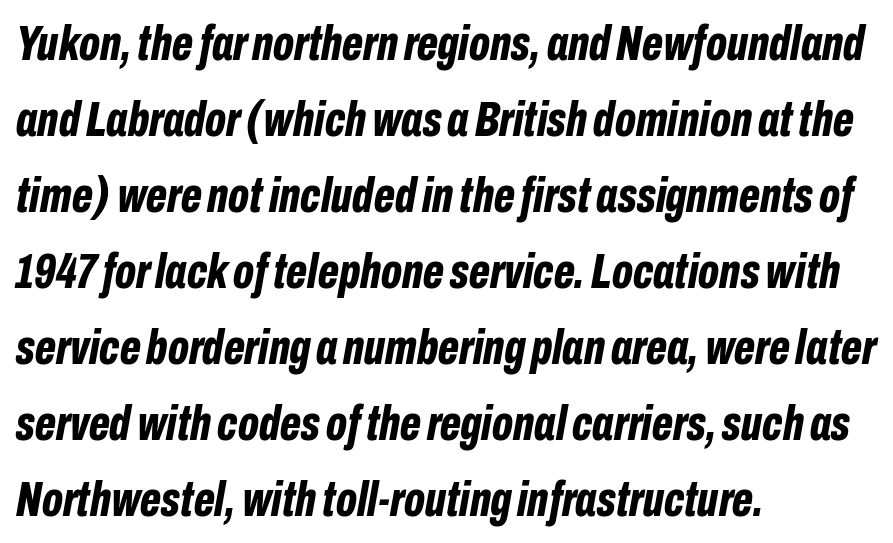
Underline: absent. Does the copy run flush right? No — it runs flush left. Whoever set this chose a conventional vertical rhythm. The face used here is proportionally spaced, like ordinary book or web type. These lines were composed using italics.
